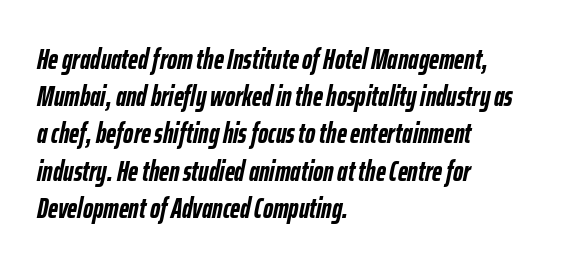
Q: Is the text bold? A: Yes.
Q: Is the text italic (slanted)? A: Yes, it leans right by about 12 degrees.
Q: Is the text underlined? A: No.
Q: How is the paragraph aligned? A: Left-aligned.
Q: Is the spacing between letters normal or unusually wide? A: Normal.
Q: Is the spacing between lines tight, normal or loose? A: Normal.
Q: Width (condensed, normal, or wide)? A: Condensed.
Q: Stroke contrast? A: Low.
Q: x-height? A: Medium.
Q: Monospaced? A: No.
